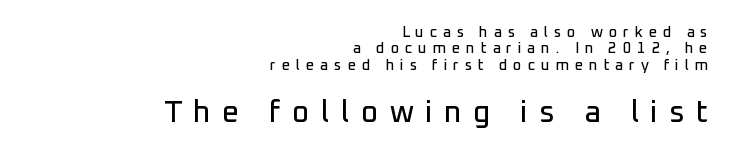
The image shows 30 px sans-serif type, upright; set right-aligned, tight line spacing (1.09x), unusually wide letter spacing (+0.38 em), not underlined; the second (bottom) block is 2.0x larger; low stroke contrast and a medium x-height.
